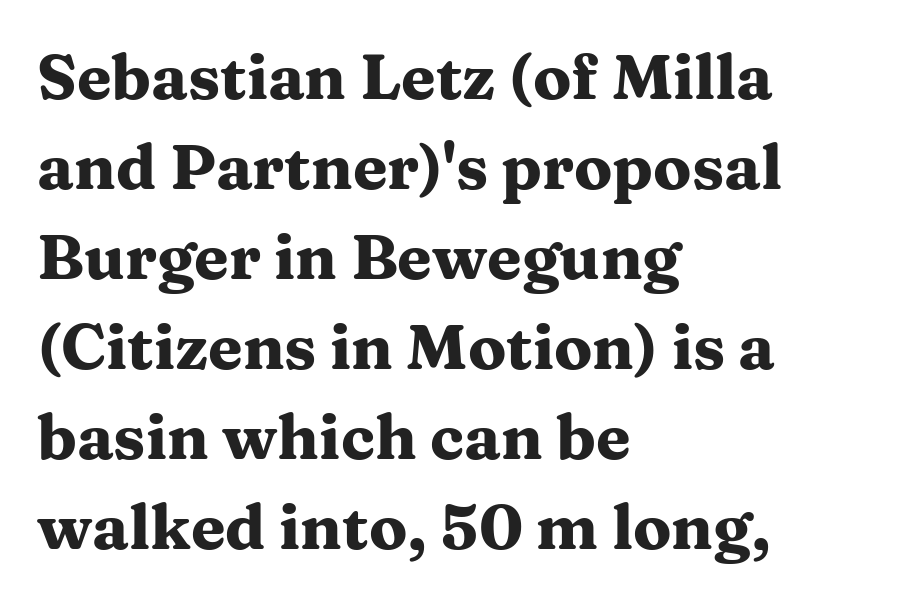
Q: Is the text bold? A: Yes.
Q: Is the text italic (slanted)? A: No, it is upright.
Q: Is the typeface a serif or a sans-serif typeface? A: Serif.
Q: Is the text underlined? A: No.
Q: How is the paragraph aligned? A: Left-aligned.
Q: Is the spacing between letters normal or unusually wide? A: Normal.
Q: Is the spacing between lines tight, normal or loose? A: Normal.
Q: Width (condensed, normal, or wide)? A: Wide.
Q: Stroke contrast? A: Medium.
Q: x-height? A: Medium.
Q: Monospaced? A: No.
